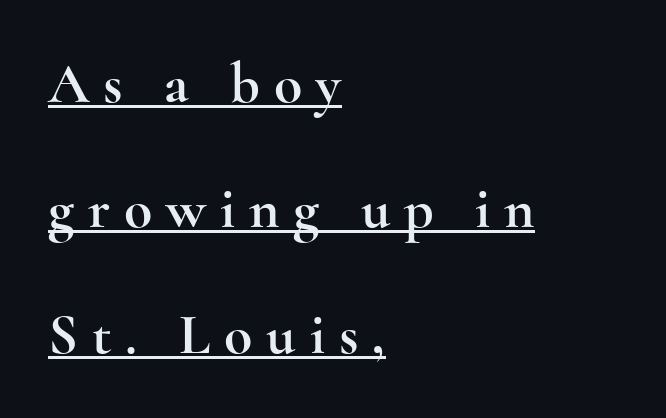
The image shows 58 px wide serif type, upright; set left-aligned, loose line spacing (2.16x), unusually wide letter spacing (+0.24 em), underlined; a small x-height.
